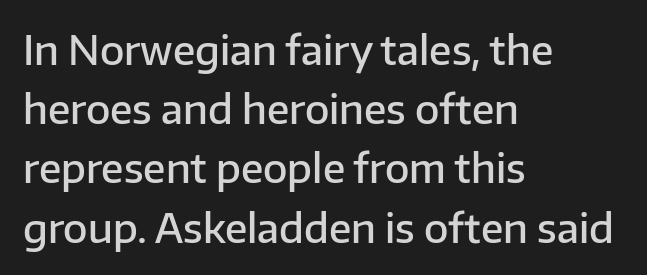
{"serif": "no", "italic": "no", "bold": "semi", "weight": "semibold", "width": "normal", "stroke_contrast": "low", "x_height": "medium", "monospaced": "no", "underline": "no", "align": "left", "line_spacing": "normal", "line_spacing_ratio": 1.48, "letter_spacing": "normal", "letter_spacing_em": 0.0, "glyph_px": 40}
